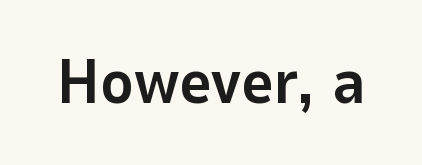
{"serif": "no", "italic": "no", "bold": "yes", "weight": "bold", "width": "normal", "stroke_contrast": "low", "x_height": "medium", "monospaced": "no", "underline": "no", "letter_spacing": "normal", "letter_spacing_em": 0.0, "glyph_px": 63}
